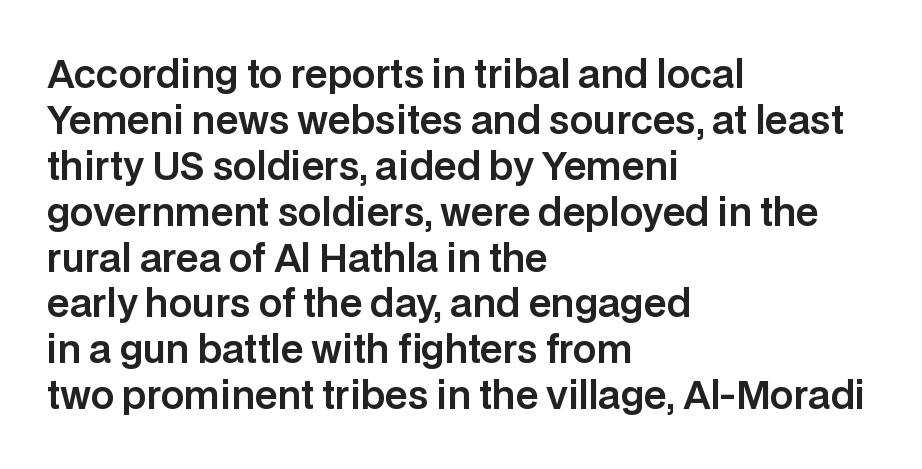
The image shows 37 px sans-serif type, upright; set left-aligned, line spacing 1.24x, normal letter spacing, not underlined; low stroke contrast and a large x-height.
